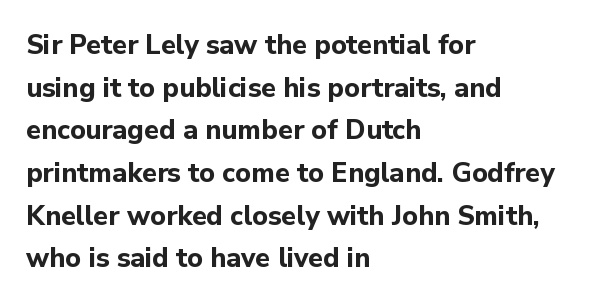
{"italic": "no", "bold": "yes", "underline": "no", "align": "left", "line_spacing": "normal", "line_spacing_ratio": 1.58, "letter_spacing": "normal", "letter_spacing_em": 0.0, "glyph_px": 27}
